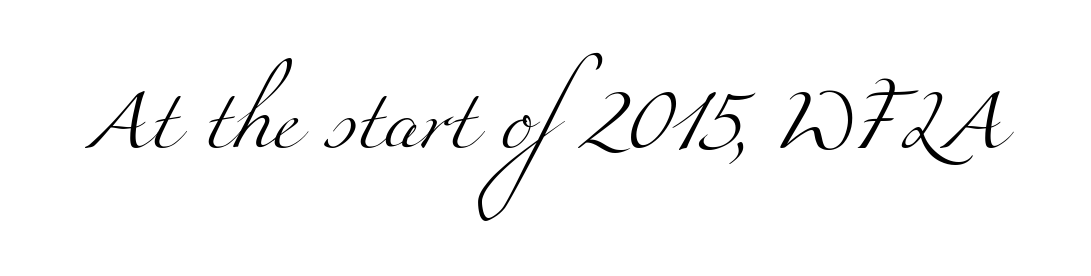
Q: Is the text bold? A: No.
Q: Is the text underlined? A: No.
Q: Is the spacing between letters normal or unusually wide? A: Normal.
Q: Width (condensed, normal, or wide)? A: Wide.
Q: Stroke contrast? A: Medium.
Q: x-height? A: Small.
Q: Monospaced? A: No.
